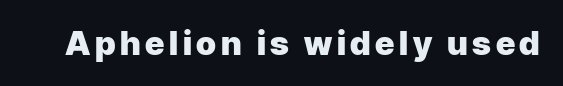
Q: Is the text bold? A: Yes.
Q: Is the text italic (slanted)? A: No, it is upright.
Q: Is the typeface a serif or a sans-serif typeface? A: Sans-serif.
Q: Is the text underlined? A: No.
Q: Width (condensed, normal, or wide)? A: Normal.
Q: Stroke contrast? A: Low.
Q: x-height? A: Medium.
Q: Monospaced? A: No.
